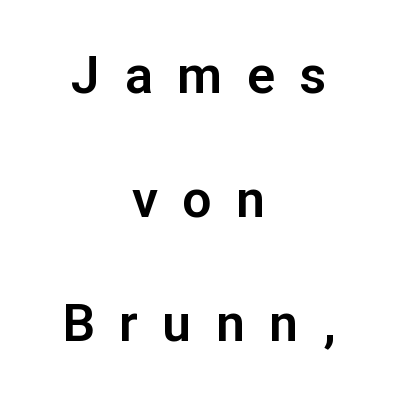
Does the leading feel generous? Absolutely, it's lavish. Ascenders rise straight up at ninety degrees. Is the letter spacing exaggerated? Yes — the characters are pushed far apart. This sample is center-justified, so both line endings float freely. These lines are composed in type without serifs. Any mark beneath the type? The region is blank.
